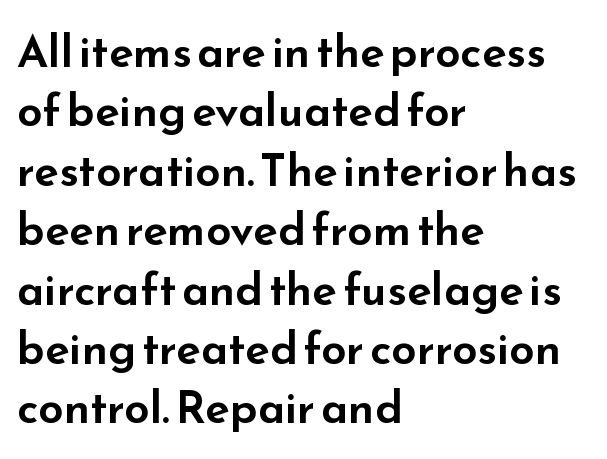
Q: Is the text italic (slanted)? A: No, it is upright.
Q: Is the typeface a serif or a sans-serif typeface? A: Sans-serif.
Q: Is the text underlined? A: No.
Q: How is the paragraph aligned? A: Left-aligned.
Q: Is the spacing between letters normal or unusually wide? A: Normal.
Q: Is the spacing between lines tight, normal or loose? A: Normal.
Q: Width (condensed, normal, or wide)? A: Wide.
Q: Stroke contrast? A: Low.
Q: x-height? A: Small.
Q: Monospaced? A: No.
